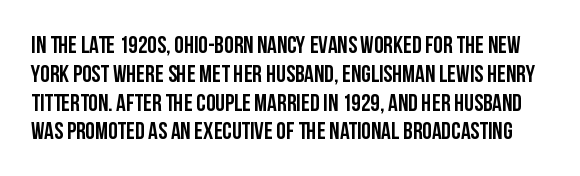
Q: Is the text italic (slanted)? A: No, it is upright.
Q: Is the text underlined? A: No.
Q: Is the spacing between letters normal or unusually wide? A: Normal.
